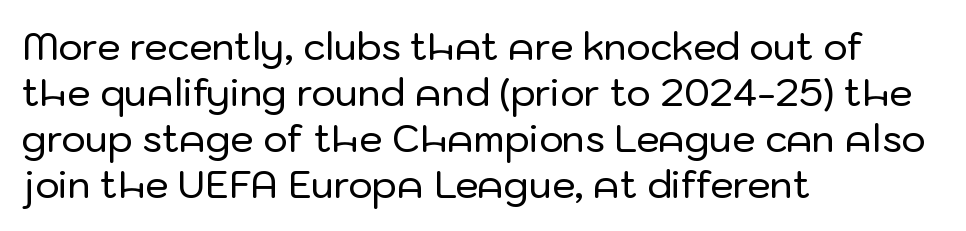
{"serif": "no", "italic": "no", "width": "normal", "stroke_contrast": "low", "x_height": "medium", "monospaced": "no", "underline": "no", "align": "left", "line_spacing_ratio": 1.24, "letter_spacing": "normal", "letter_spacing_em": 0.0, "glyph_px": 37}
